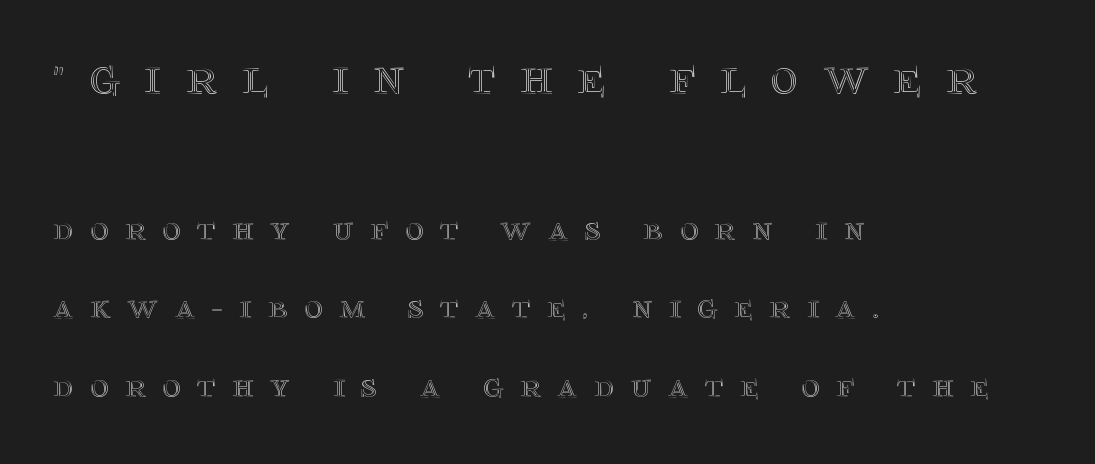
{"italic": "no", "width": "normal", "x_height": "large", "monospaced": "no", "underline": "no", "align": "left", "line_spacing": "loose", "line_spacing_ratio": 2.25, "letter_spacing": "wide", "letter_spacing_em": 0.48, "larger_block": "first", "size_ratio": 1.49, "glyph_px": 52}
